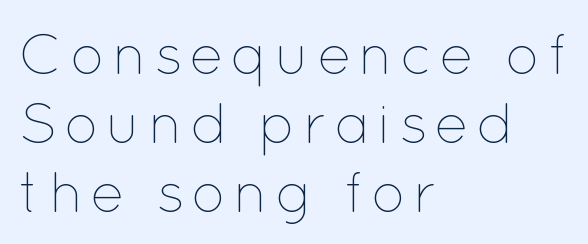
A quiet, ordinary-to-light weight characterises the typeface. A typesetter would mark this as roman, not italic. Note the varied advance widths — an 'i' is clearly narrower than an 'm'. The ragged edge is on the right, which tells us the setting is flush left.
